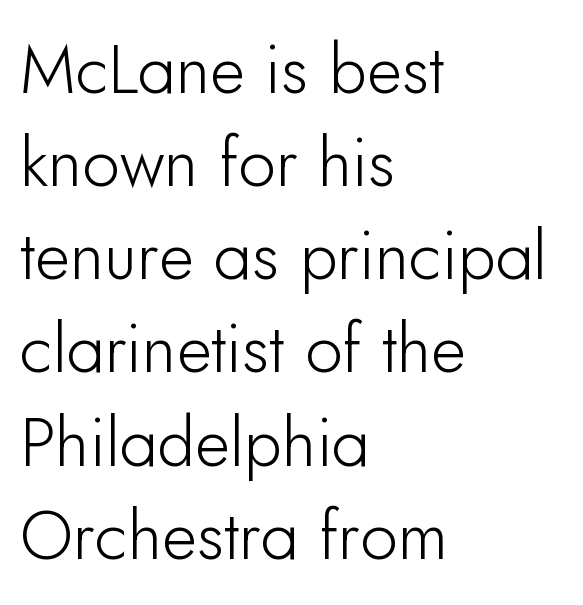
The letters advance in unequal steps, a hallmark of proportional type. It's the straight-up-and-down kind of type. Teacher's note: observe the even left margin — that is flush-left alignment. Serif or sans? Sans — the stroke terminals are bare. This block has exactly the height ordinary leading produces.
